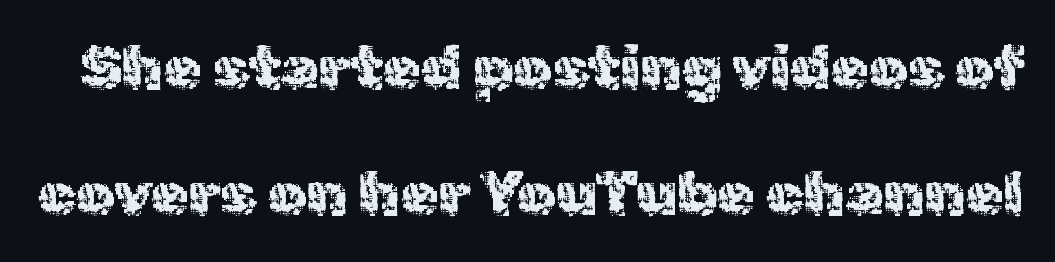
Q: Is the text italic (slanted)? A: No, it is upright.
Q: Is the typeface a serif or a sans-serif typeface? A: Sans-serif.
Q: Is the text underlined? A: No.
Q: Is the spacing between letters normal or unusually wide? A: Normal.
Q: Is the spacing between lines tight, normal or loose? A: Loose.
Q: Width (condensed, normal, or wide)? A: Normal.
Q: x-height? A: Medium.
Q: Monospaced? A: No.
